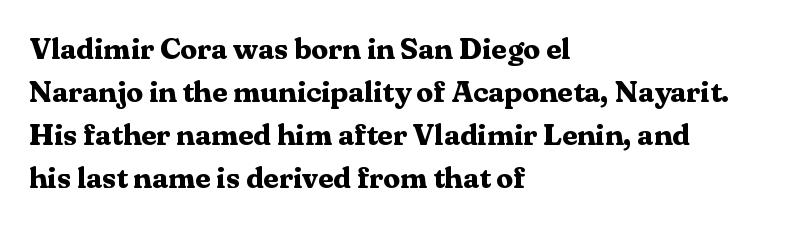
The image shows 30 px bold serif type, upright; set left-aligned, normal line spacing (1.43x), normal letter spacing, not underlined; medium stroke contrast and a medium x-height.
